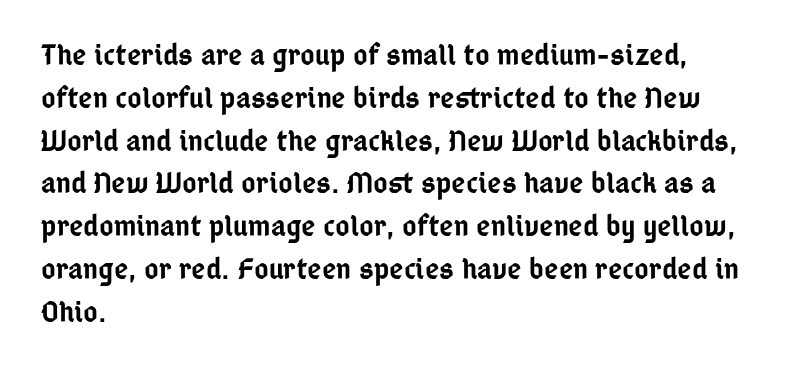
The font is running at a semibold setting, under full bold. Unmarked baselines from the first word to the last. The letters advance in unequal steps, a hallmark of proportional type. The font's upright variant was chosen for this text. Regular leading.
